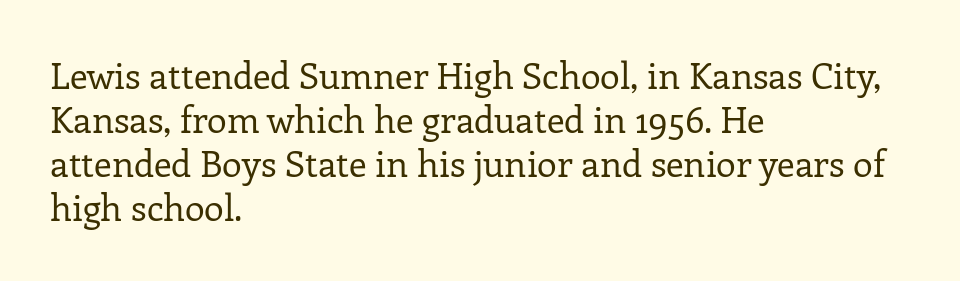
The characters are drawn with everyday or finer stroke widths. Does the lettering tilt? It doesn't — this is upright. Do the characters align in a grid? No, the font is proportional. Typeset ragged right — the left edge is the straight one. Check under the words: just untouched page. The type is set solid horizontally, with unmodified tracking.
